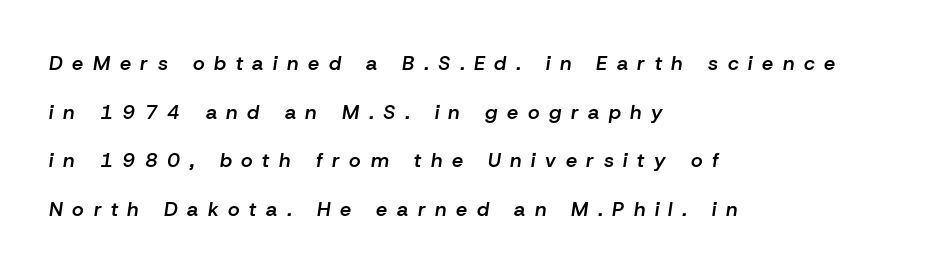
Glance below the letters and you will spot only blank space. Emphasis-style slanted type is in use. Between one letter and the next there's a generous, obvious gap. Each glyph is drawn with semibold strokes, heavier than normal yet not fully bold.
